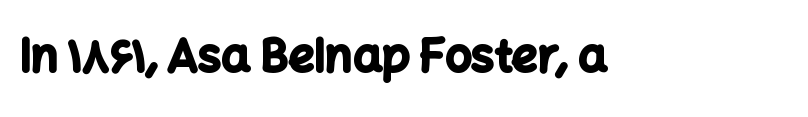
The type family on display is of the sans-serif kind. The area under the type is left untouched. Set as a true bold cut, around the 700 mark. Letter spacing: default. Each letter keeps its own natural width here, so spacing adapts to shape. A typesetter would mark this as roman, not italic.
